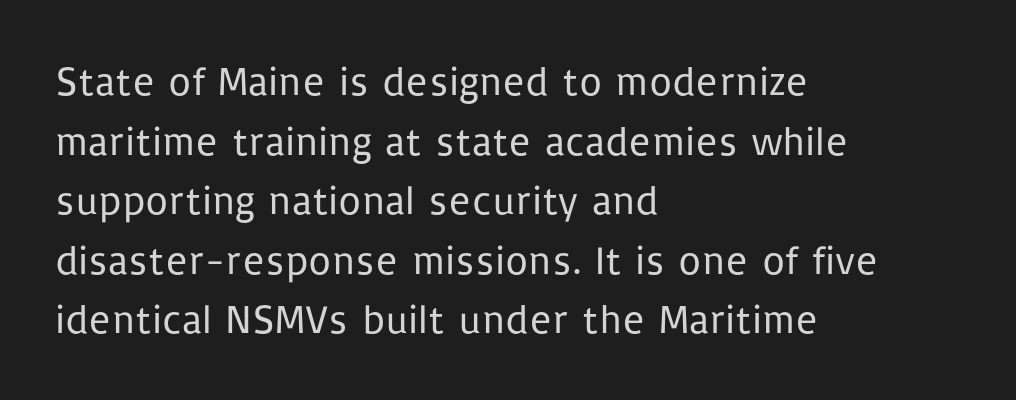
{"serif": "no", "italic": "no", "bold": "no", "weight": "regular", "width": "normal", "stroke_contrast": "low", "x_height": "medium", "monospaced": "no", "underline": "no", "align": "left", "line_spacing": "normal", "line_spacing_ratio": 1.49, "letter_spacing": "normal", "letter_spacing_em": 0.0, "glyph_px": 40}
